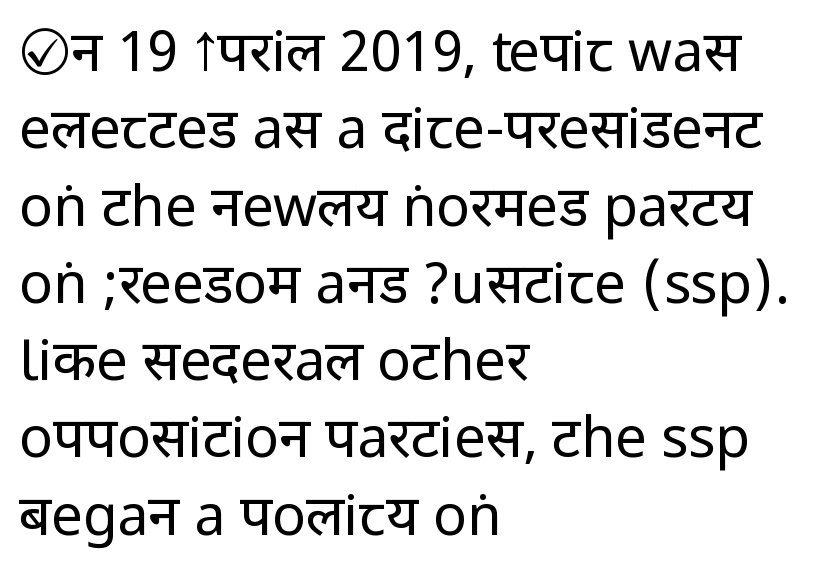
{"serif": "no", "italic": "no", "bold": "no", "weight": "regular", "width": "condensed", "stroke_contrast": "low", "underline": "no", "align": "left", "line_spacing": "normal", "line_spacing_ratio": 1.38, "letter_spacing": "normal", "letter_spacing_em": 0.0, "glyph_px": 56}
